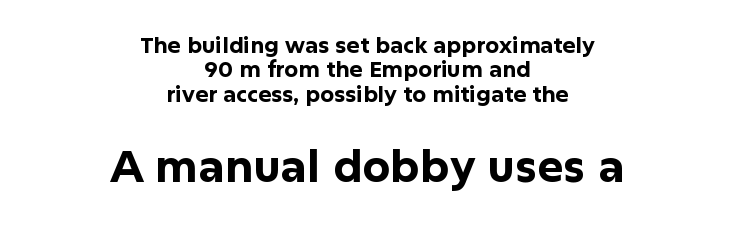
Q: Is the text bold? A: Yes.
Q: Is the text italic (slanted)? A: No, it is upright.
Q: Is the typeface a serif or a sans-serif typeface? A: Sans-serif.
Q: Is the text underlined? A: No.
Q: How is the paragraph aligned? A: Centered.
Q: Is the spacing between letters normal or unusually wide? A: Normal.
Q: Is the spacing between lines tight, normal or loose? A: Tight.
Q: Which block of text is set in a larger size, the first (top) or the second (bottom)? A: The second (bottom) one.
Q: Width (condensed, normal, or wide)? A: Normal.
Q: Stroke contrast? A: Low.
Q: x-height? A: Medium.
Q: Monospaced? A: No.
